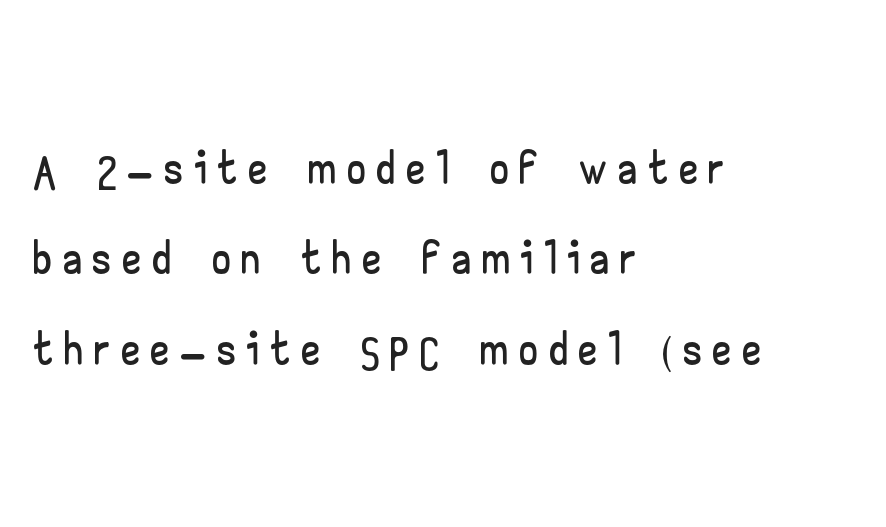
The image shows 69 px wide sans-serif type, upright; set left-aligned, normal line spacing (1.31x), not underlined; low stroke contrast and a small x-height.
